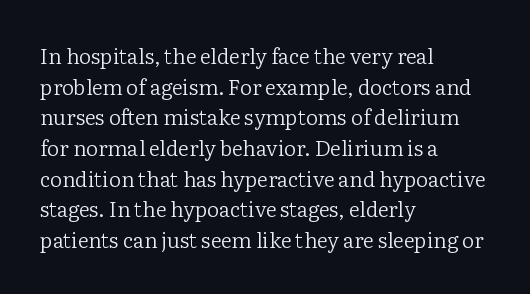
{"italic": "no", "bold": "no", "underline": "no", "align": "left", "line_spacing": "normal", "line_spacing_ratio": 1.46, "letter_spacing": "normal", "letter_spacing_em": 0.0, "glyph_px": 21}
